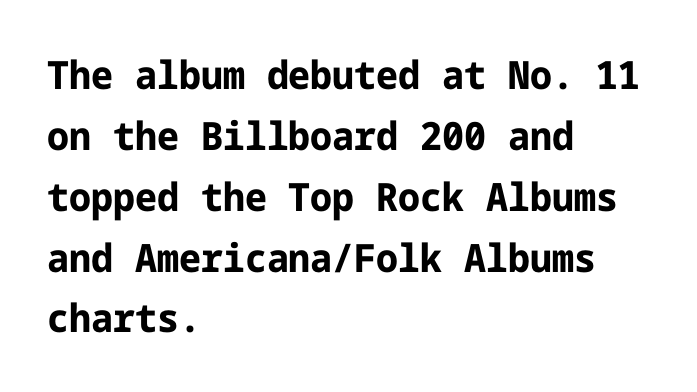
Q: Is the text bold? A: Yes.
Q: Is the text italic (slanted)? A: No, it is upright.
Q: Is the typeface a serif or a sans-serif typeface? A: Sans-serif.
Q: Is the text underlined? A: No.
Q: How is the paragraph aligned? A: Left-aligned.
Q: Is the spacing between letters normal or unusually wide? A: Normal.
Q: Is the spacing between lines tight, normal or loose? A: Normal.
Q: Width (condensed, normal, or wide)? A: Normal.
Q: Stroke contrast? A: Low.
Q: x-height? A: Medium.
